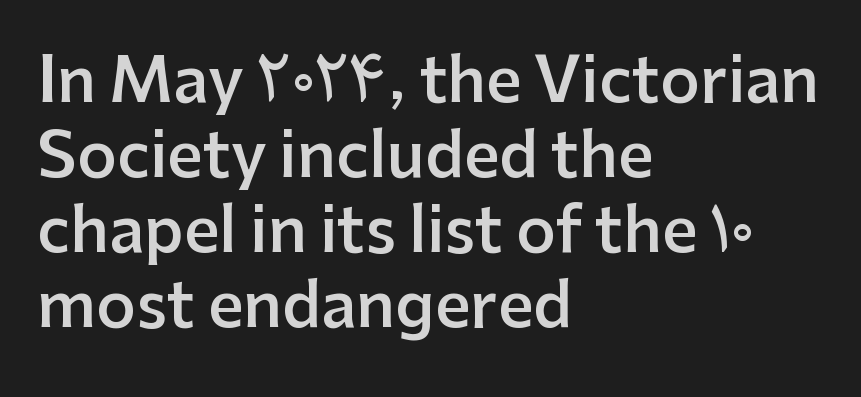
The image shows 62 px semibold sans-serif type, upright; set left-aligned, line spacing 1.21x, normal letter spacing, not underlined; low stroke contrast and a medium x-height.
